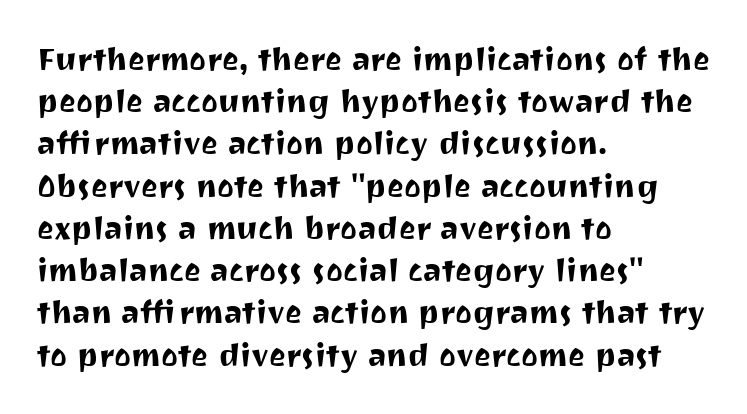
The face used here is proportionally spaced, like ordinary book or web type. A roman cut, with each character standing at attention. The designer left line spacing at the default. Letterform terminals end flat and unadorned throughout the passage.
